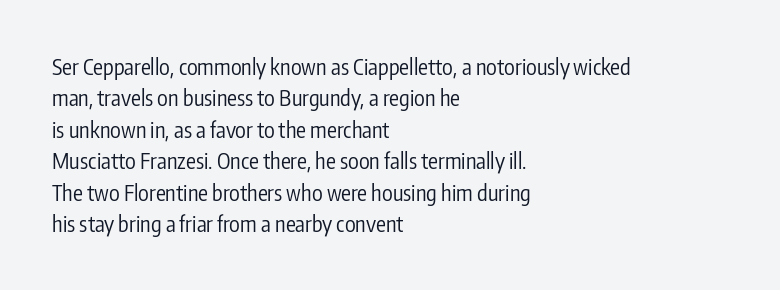
The line-height multiplier appears to be the usual default. The ragged edge is on the right, which tells us the setting is flush left. A typesetter would mark this as roman, not italic. This sample uses plain, unmodified letter spacing. No letter is thick-stroked: the sample isn't bold.
